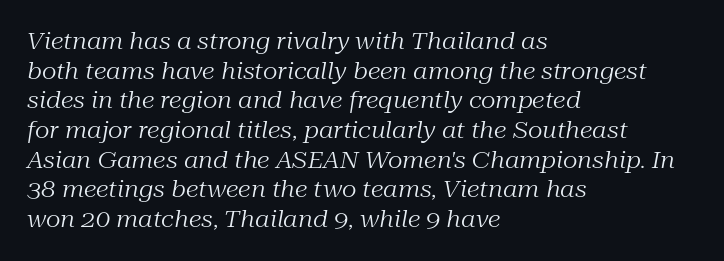
The letters are slanted; this is an italic face. Honestly, the letter spacing is just normal — you wouldn't notice it. Whoever set this chose a conventional vertical rhythm. Clear beneath every line of the passage.
